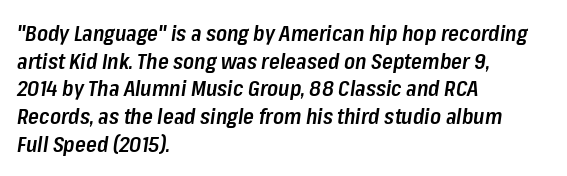
The image shows 22 px text type, italic (leaning right); set left-aligned, normal line spacing (1.26x), normal letter spacing, not underlined.
